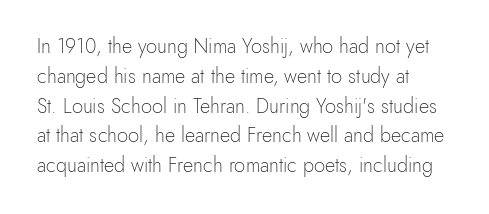
Q: Is the text bold? A: No.
Q: Is the text italic (slanted)? A: No, it is upright.
Q: Is the text underlined? A: No.
Q: How is the paragraph aligned? A: Left-aligned.
Q: Is the spacing between letters normal or unusually wide? A: Normal.
Q: Is the spacing between lines tight, normal or loose? A: Normal.
